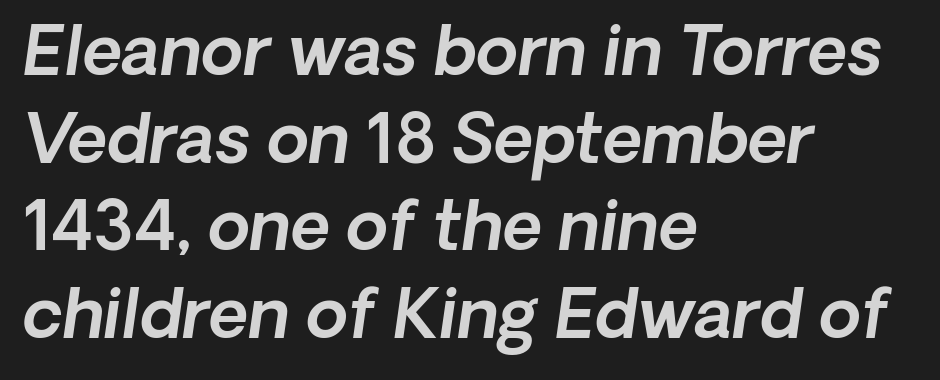
A typesetter would call this leading conventional body-copy spacing. Looks like regular typesetting: each glyph gets only the width it needs. Check under the words: just untouched page. Compared with a centered layout, this one pins lines to the left instead. Each word holds together tightly as a unit, with standard inter-letter gaps. Every character sits at an angle, as italics do.
